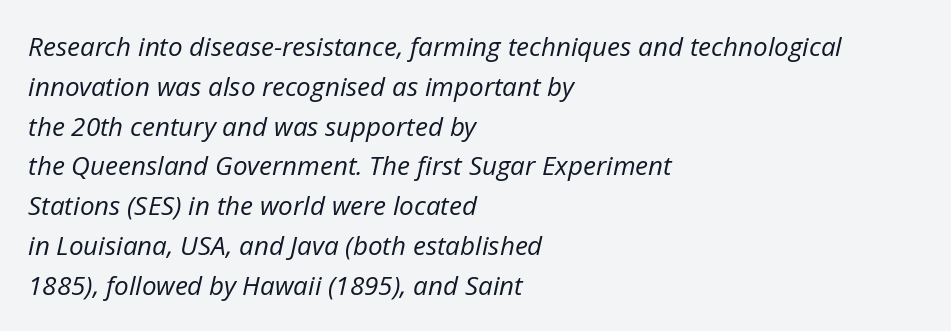
Left-aligned paragraph, ragged on the right. The rendering keeps characters at their native spacing. The font's italic variant was chosen for this text. The block of text has a typical density, with ordinary space between rows.
